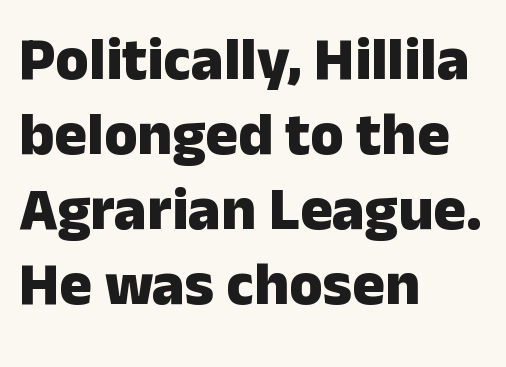
{"serif": "no", "italic": "no", "bold": "yes", "weight": "heavy", "width": "normal", "stroke_contrast": "low", "x_height": "medium", "monospaced": "no", "underline": "no", "align": "left", "line_spacing_ratio": 1.23, "letter_spacing": "normal", "letter_spacing_em": 0.0, "glyph_px": 61}
